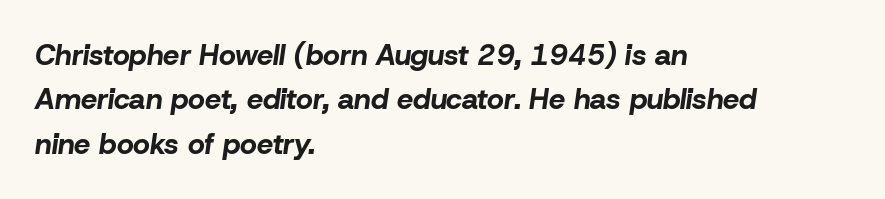
The image shows 29 px bold type, italic (leaning right); set left-aligned, normal line spacing (1.53x), normal letter spacing, not underlined; low stroke contrast and a medium x-height.
